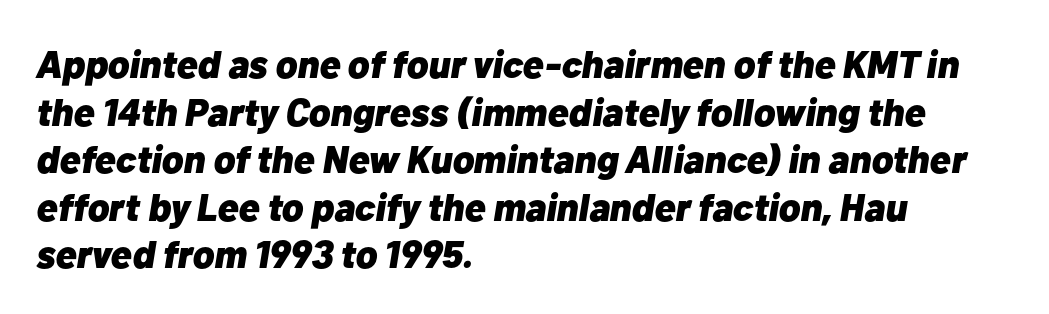
The image shows 39 px heavy type, italic (leaning right); set left-aligned, line spacing 1.22x, normal letter spacing, not underlined; low stroke contrast and a medium x-height.
